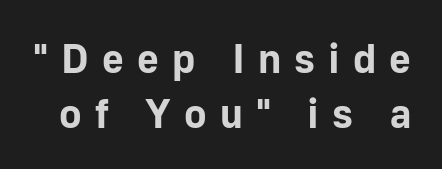
The image shows 42 px bold sans-serif type, upright; set normal line spacing (1.3x), unusually wide letter spacing (+0.31 em), not underlined; low stroke contrast and a medium x-height.
